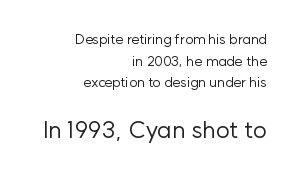
The image shows 24 px text type, upright; set right-aligned, normal line spacing (1.55x), normal letter spacing, not underlined; the second (bottom) block is 1.71x larger.
